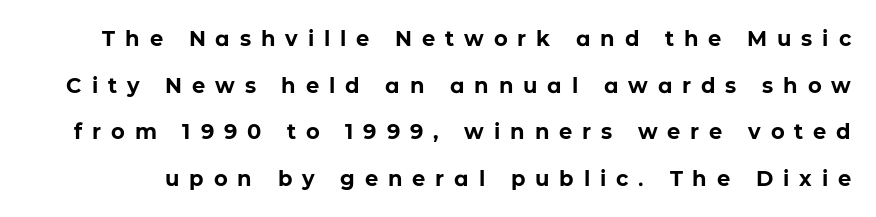
Q: Is the text bold? A: Yes.
Q: Is the text italic (slanted)? A: No, it is upright.
Q: Is the text underlined? A: No.
Q: Is the spacing between letters normal or unusually wide? A: Unusually wide.
Q: Is the spacing between lines tight, normal or loose? A: Loose.
